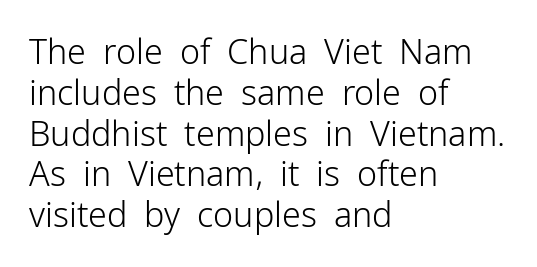
Q: Is the text bold? A: No.
Q: Is the text italic (slanted)? A: No, it is upright.
Q: Is the typeface a serif or a sans-serif typeface? A: Sans-serif.
Q: Is the text underlined? A: No.
Q: How is the paragraph aligned? A: Left-aligned.
Q: Is the spacing between letters normal or unusually wide? A: Normal.
Q: Width (condensed, normal, or wide)? A: Normal.
Q: Stroke contrast? A: Low.
Q: x-height? A: Medium.
Q: Monospaced? A: No.
